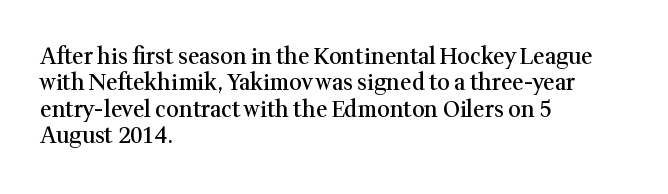
In terms of posture, this sample is upright. Does the copy run flush right? No — it runs flush left. Each word holds together tightly as a unit, with standard inter-letter gaps. Just letters on the line, the space beneath them empty. On the weight axis this lands at semibold, roughly 600.
